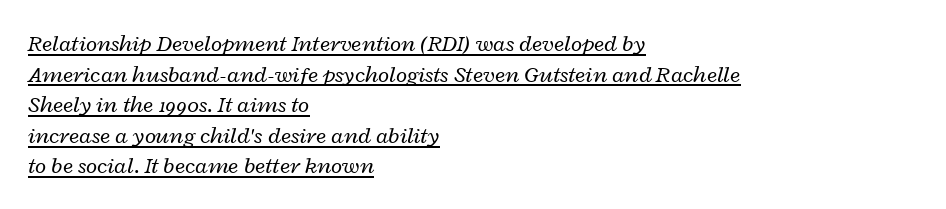
The image shows 23 px text type, italic (leaning right); set left-aligned, normal line spacing (1.33x), normal letter spacing, underlined.
